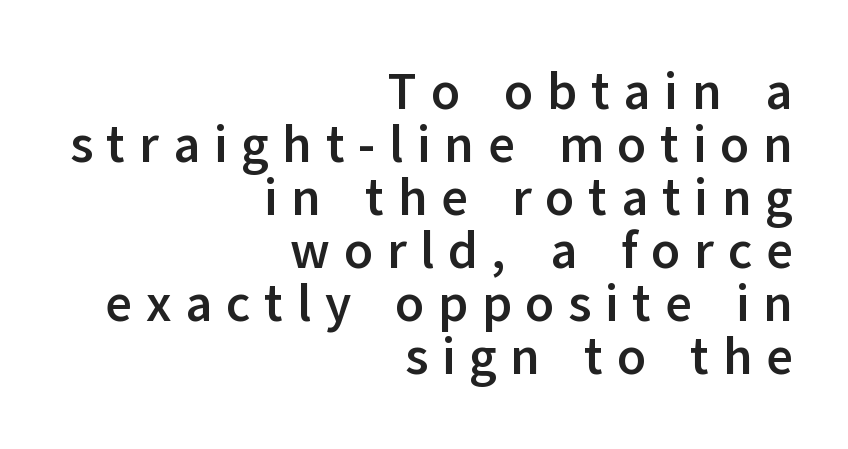
{"serif": "no", "italic": "no", "bold": "yes", "weight": "semibold", "width": "normal", "stroke_contrast": "low", "x_height": "medium", "monospaced": "no", "underline": "no", "align": "right", "line_spacing": "tight", "line_spacing_ratio": 1.02, "letter_spacing": "wide", "letter_spacing_em": 0.26, "glyph_px": 52}
